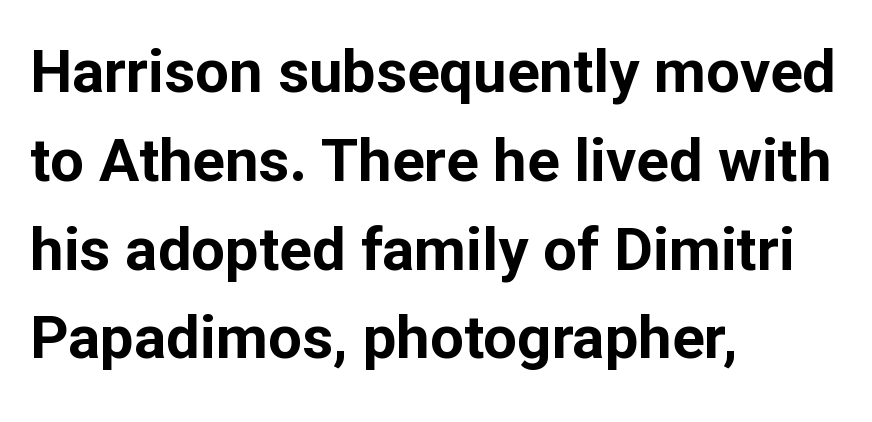
The image shows 60 px bold sans-serif type, upright; set left-aligned, normal line spacing (1.48x), normal letter spacing, not underlined; low stroke contrast and a medium x-height.
